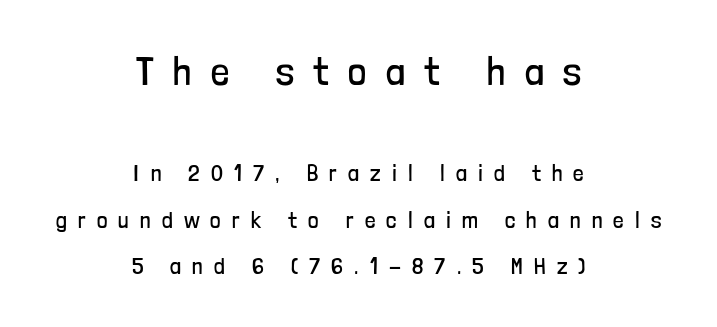
{"serif": "no", "italic": "no", "bold": "no", "weight": "regular", "width": "condensed", "stroke_contrast": "low", "x_height": "medium", "monospaced": "no", "underline": "no", "align": "center", "line_spacing": "loose", "line_spacing_ratio": 2.01, "letter_spacing": "wide", "letter_spacing_em": 0.49, "larger_block": "first", "size_ratio": 1.74, "glyph_px": 40}
